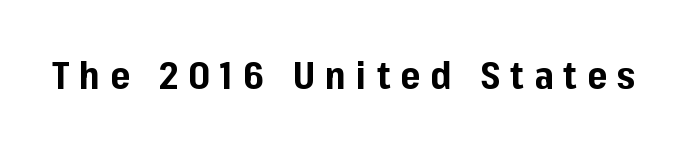
{"serif": "no", "italic": "no", "bold": "yes", "weight": "bold", "width": "normal", "stroke_contrast": "low", "x_height": "medium", "monospaced": "no", "underline": "no", "letter_spacing": "wide", "letter_spacing_em": 0.27, "glyph_px": 38}
